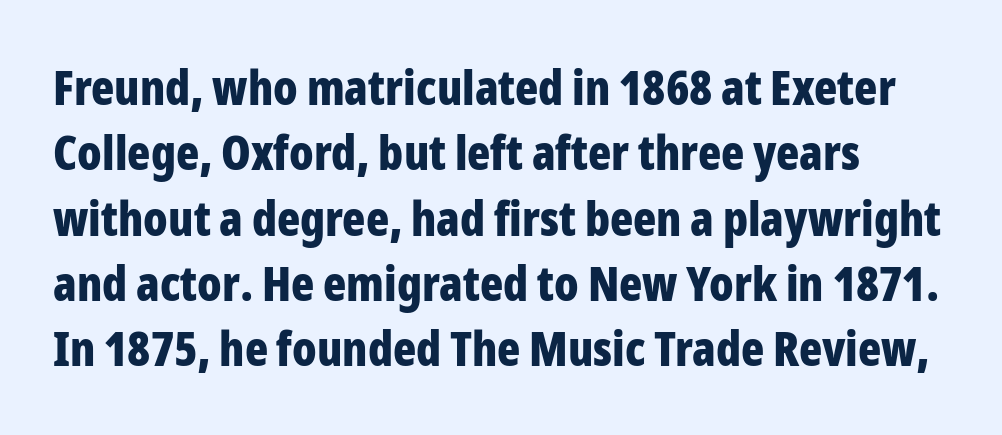
{"serif": "no", "italic": "no", "bold": "yes", "weight": "bold", "width": "condensed", "stroke_contrast": "low", "x_height": "medium", "monospaced": "no", "underline": "no", "line_spacing": "normal", "line_spacing_ratio": 1.36, "letter_spacing": "normal", "letter_spacing_em": 0.0, "glyph_px": 48}
